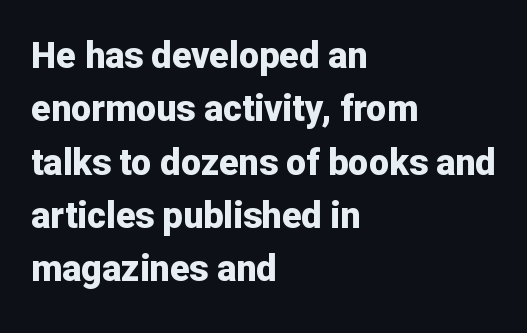
Caption: bold face, heavy strokes. Quick note: not italic, upright. Each letter keeps its own natural width here, so spacing adapts to shape. The zone under the glyphs is completely vacant. Horizontal bands of white between lines are of average thickness. You could call the tracking neutral — neither tight nor loose.
